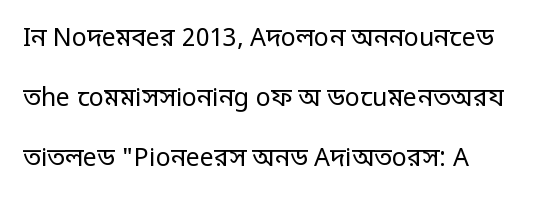
{"italic": "no", "bold": "no", "underline": "no", "align": "left", "line_spacing": "loose", "line_spacing_ratio": 2.41, "letter_spacing": "normal", "letter_spacing_em": 0.0, "glyph_px": 25}
